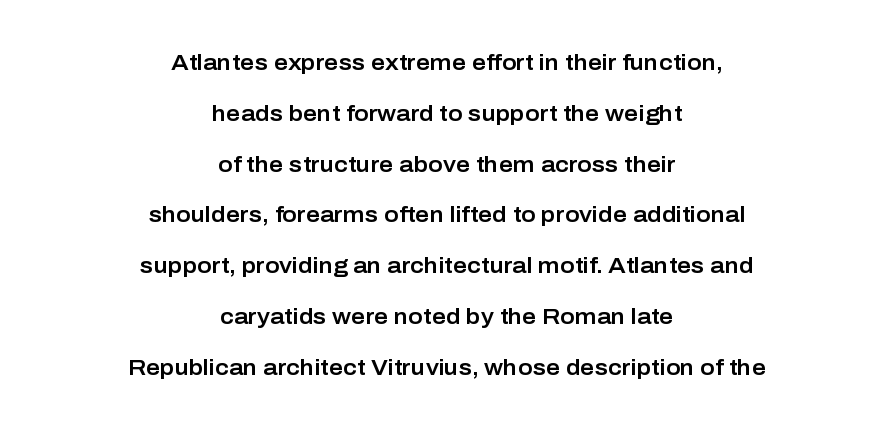
{"italic": "no", "underline": "no", "align": "center", "line_spacing": "loose", "line_spacing_ratio": 2.31, "letter_spacing": "normal", "letter_spacing_em": 0.0, "glyph_px": 22}
